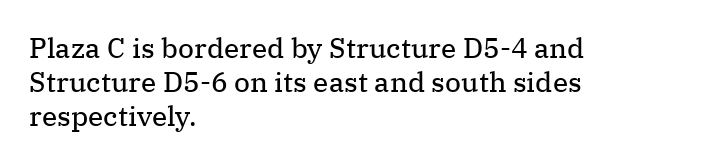
In terms of letterspacing, this is plain default setting. It's the straight-up-and-down kind of type. The passage shown is typeset with a serif family. Check under the words: just untouched page. Layout note: lines flush left. Each letter keeps its own natural width here, so spacing adapts to shape.
